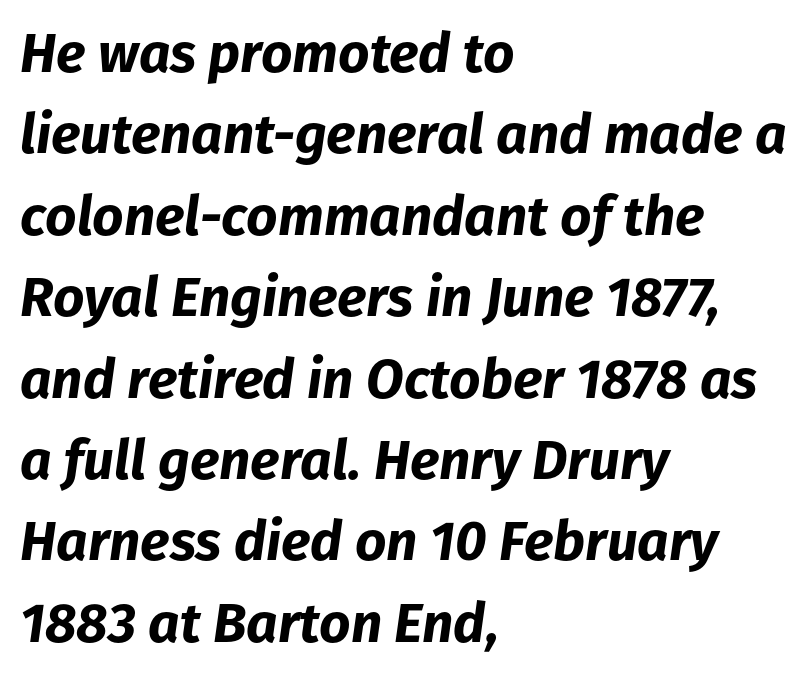
The letters advance in unequal steps, a hallmark of proportional type. You could call the tracking neutral — neither tight nor loose. Decoration check: the copy has no underline. Heavy, bold letterforms.
